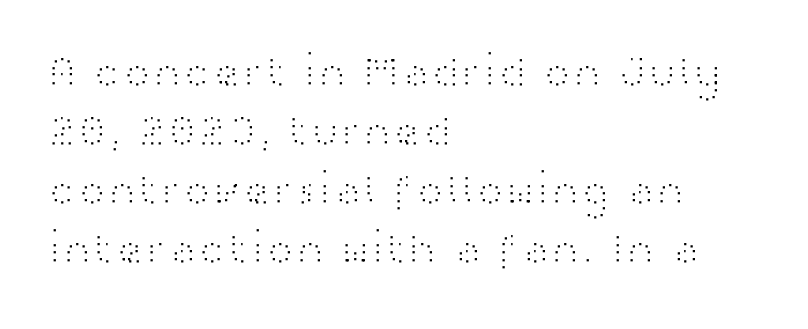
Caption: standard tracking, unaltered. Compared with typical paragraphs, the rows here are spaced about the same. Vertical strokes here are truly vertical. Weight: regular or lighter. Spacing verdict: proportional, widths tailored to each character. Visually the block forms a straight wall on the left and a jagged coastline on the right.
